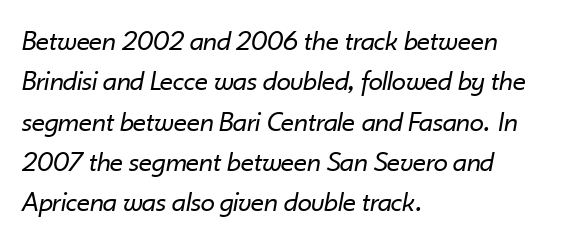
The image shows 29 px regular-weight type, italic (leaning right); set left-aligned, normal line spacing (1.39x), normal letter spacing, not underlined; low stroke contrast and a small x-height.
